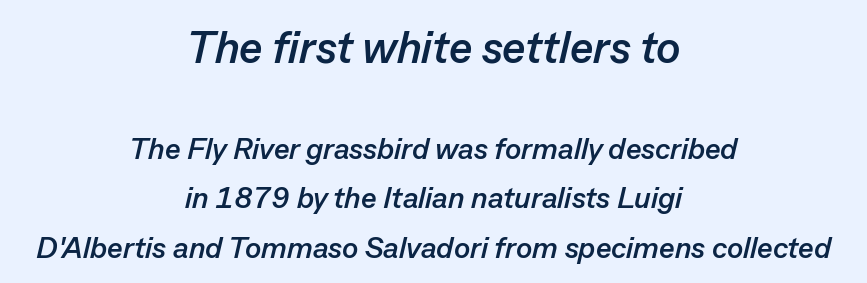
The image shows 45 px semibold type, italic (leaning right); set centered, normal line spacing (1.66x), normal letter spacing, not underlined; the first (top) block is 1.5x larger; low stroke contrast and a medium x-height.
